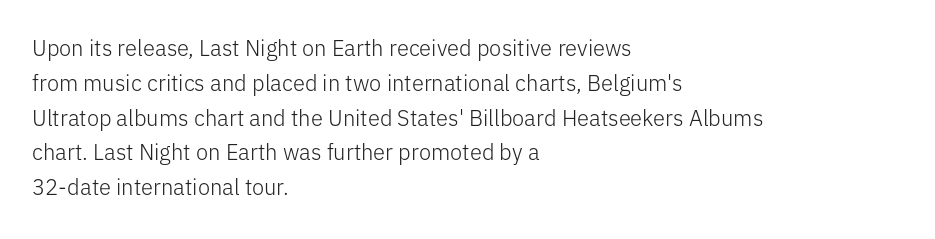
Q: Is the text bold? A: No.
Q: Is the text italic (slanted)? A: No, it is upright.
Q: Is the text underlined? A: No.
Q: How is the paragraph aligned? A: Left-aligned.
Q: Is the spacing between letters normal or unusually wide? A: Normal.
Q: Is the spacing between lines tight, normal or loose? A: Normal.
